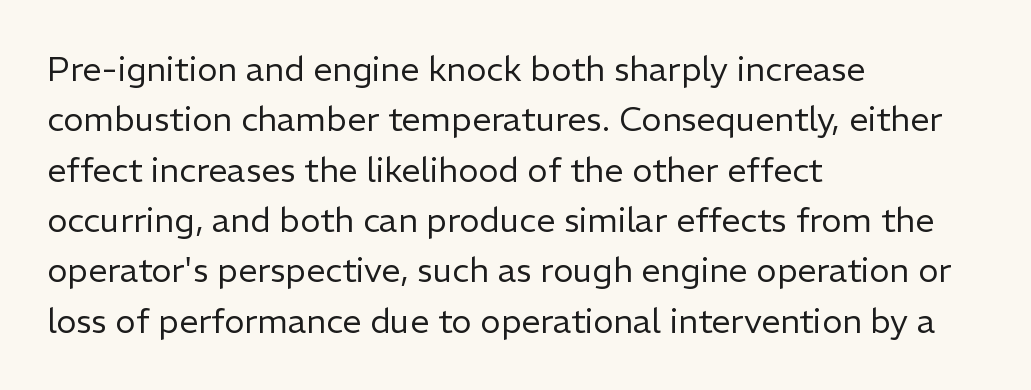
Q: Is the text bold? A: No.
Q: Is the text italic (slanted)? A: No, it is upright.
Q: Is the typeface a serif or a sans-serif typeface? A: Sans-serif.
Q: Is the text underlined? A: No.
Q: How is the paragraph aligned? A: Left-aligned.
Q: Is the spacing between letters normal or unusually wide? A: Normal.
Q: Is the spacing between lines tight, normal or loose? A: Normal.
Q: Width (condensed, normal, or wide)? A: Normal.
Q: Stroke contrast? A: Low.
Q: x-height? A: Medium.
Q: Monospaced? A: No.
